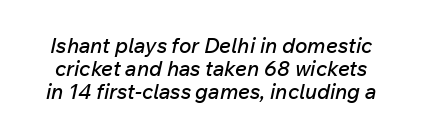
The image shows 21 px text type, italic (leaning right); set tight line spacing (1.09x), normal letter spacing, not underlined.
